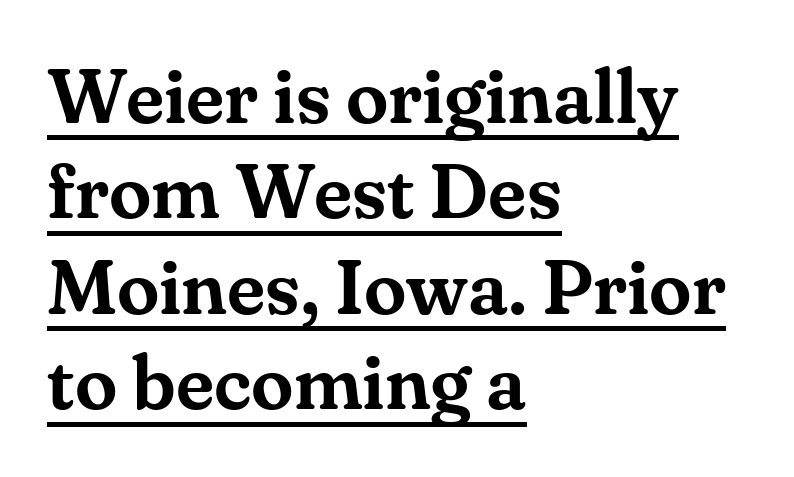
Honestly, the underline is the first thing you notice here. Which margin do the lines hug? The left one — the right edge is uneven. Yep, those are serifs on the letters. You could not count columns in this text — the font is proportionally spaced. Compared with typical body copy, the letter spacing here is the same.
